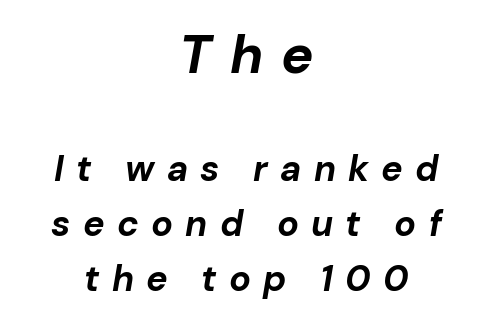
Q: Is the text bold? A: Yes.
Q: Is the text italic (slanted)? A: Yes, it leans right by about 10 degrees.
Q: Is the text underlined? A: No.
Q: How is the paragraph aligned? A: Centered.
Q: Is the spacing between letters normal or unusually wide? A: Unusually wide.
Q: Is the spacing between lines tight, normal or loose? A: Normal.
Q: Which block of text is set in a larger size, the first (top) or the second (bottom)? A: The first (top) one.
Q: Width (condensed, normal, or wide)? A: Normal.
Q: Stroke contrast? A: Low.
Q: x-height? A: Medium.
Q: Monospaced? A: No.
